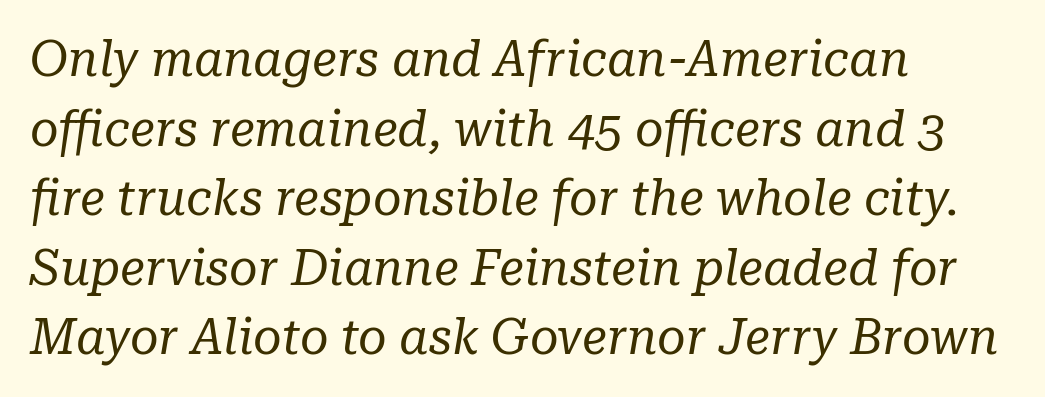
Standard letterfit; no display-style spreading of the glyphs. These lines are rendered in a variable-pitch font. Stems and bowls with no extra thickness — not bold. Honestly, there is no underline to notice here at all. The passage shown stacks its lines at a standard gap.
